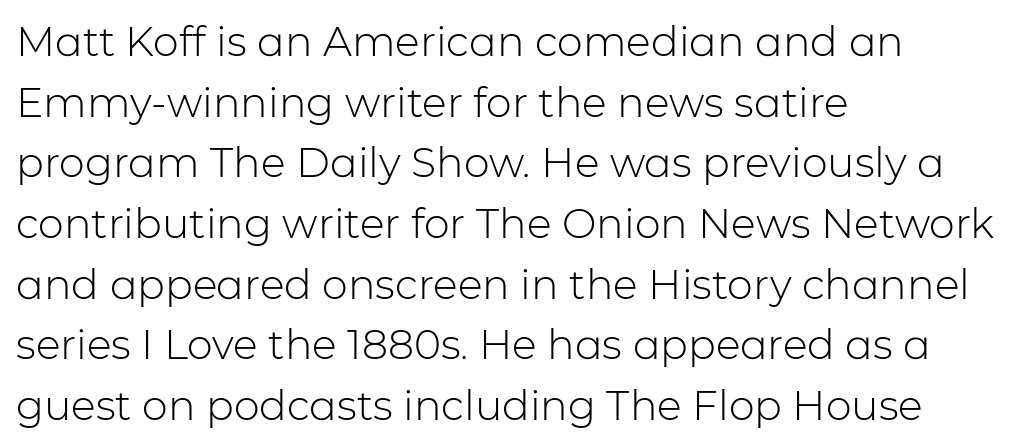
Horizontal alignment here is leftward, the default for most running prose. The font family rendered here belongs to the sans-serif group. Each new line begins a customary step beneath the previous one. Compared with typical body copy, the letter spacing here is the same. Type without underlining.
